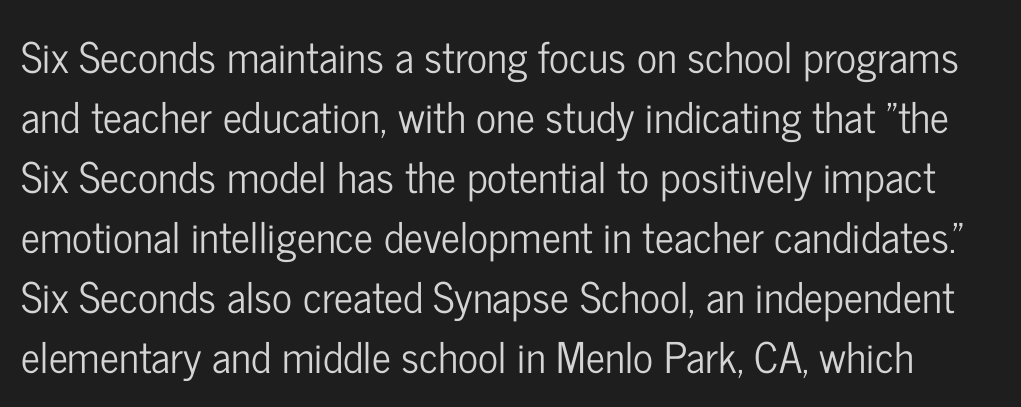
This sample uses a sans-serif face. Spacing verdict: proportional, widths tailored to each character. Glance below the letters and you will spot only blank space. Vertically, the passage feels balanced, rows spaced as you'd expect. This sample uses an upright cut, with every glyph sitting square on the baseline.
